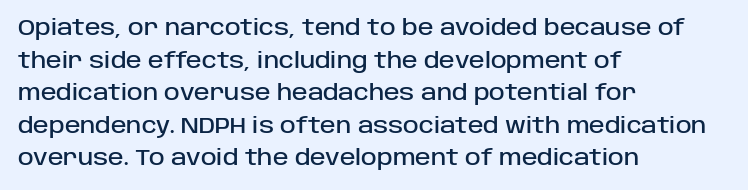
{"italic": "no", "underline": "no", "align": "left", "line_spacing": "normal", "line_spacing_ratio": 1.55, "letter_spacing": "normal", "letter_spacing_em": 0.0, "glyph_px": 21}
